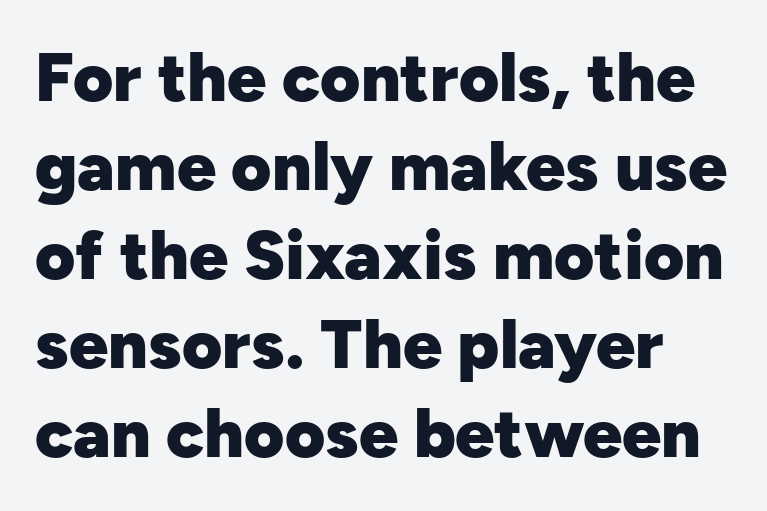
Q: Is the text bold? A: Yes.
Q: Is the text italic (slanted)? A: No, it is upright.
Q: Is the typeface a serif or a sans-serif typeface? A: Sans-serif.
Q: Is the text underlined? A: No.
Q: Is the spacing between letters normal or unusually wide? A: Normal.
Q: Is the spacing between lines tight, normal or loose? A: Normal.
Q: Width (condensed, normal, or wide)? A: Normal.
Q: Stroke contrast? A: Low.
Q: x-height? A: Medium.
Q: Monospaced? A: No.
